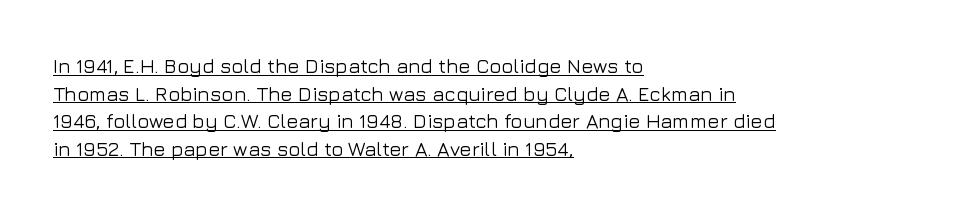
The image shows 20 px text type, upright; set left-aligned, normal line spacing (1.38x), normal letter spacing, underlined.
